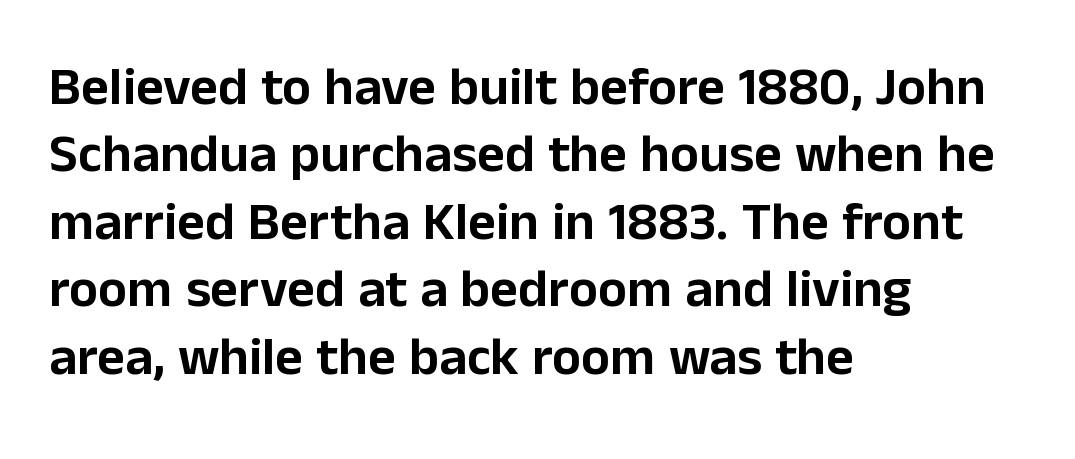
Q: Is the text italic (slanted)? A: No, it is upright.
Q: Is the typeface a serif or a sans-serif typeface? A: Sans-serif.
Q: Is the text underlined? A: No.
Q: How is the paragraph aligned? A: Left-aligned.
Q: Is the spacing between letters normal or unusually wide? A: Normal.
Q: Is the spacing between lines tight, normal or loose? A: Normal.
Q: Width (condensed, normal, or wide)? A: Normal.
Q: Stroke contrast? A: Low.
Q: x-height? A: Medium.
Q: Monospaced? A: No.
